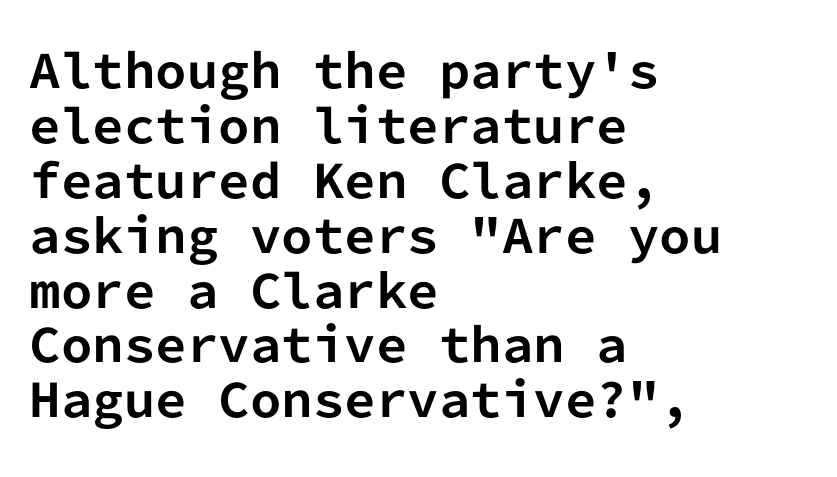
The image shows 45 px bold sans-serif type, upright, monospaced; set left-aligned, line spacing 1.22x, normal letter spacing, not underlined; low stroke contrast and a medium x-height.
